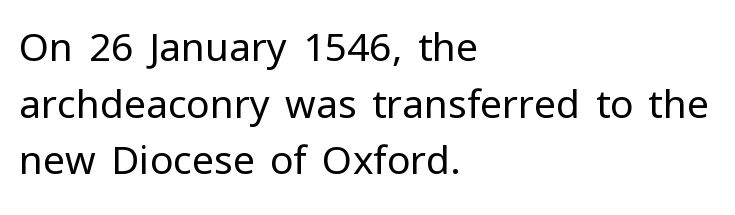
The image shows 39 px regular-weight sans-serif type, upright; set left-aligned, normal line spacing (1.45x), normal letter spacing, not underlined; low stroke contrast and a medium x-height.
